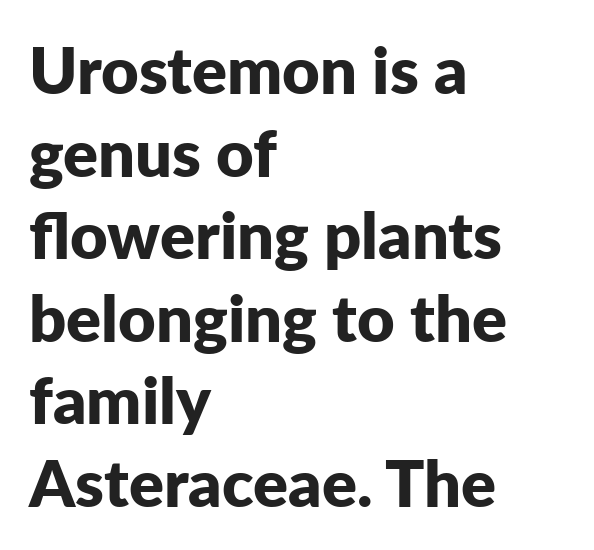
Characters remain perfectly vertical along every line. Examine the stroke ends and you'll find no serifs. Alignment: flush left. The face used here has the dense, thick strokes of a bold.
